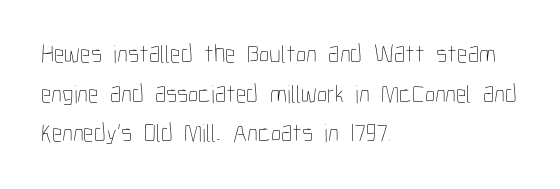
The image shows 26 px text type, upright; set left-aligned, normal line spacing (1.52x), normal letter spacing, not underlined.
